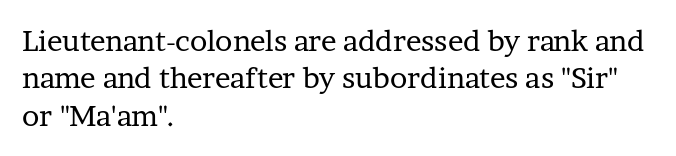
Nothing unusual about the tracking: characters are spaced as the font intends. In terms of leading, this rendering sits right in the middle. The strokes carry an ordinary text weight at most. The lettering stays uniformly vertical, giving the passage a roman look.
